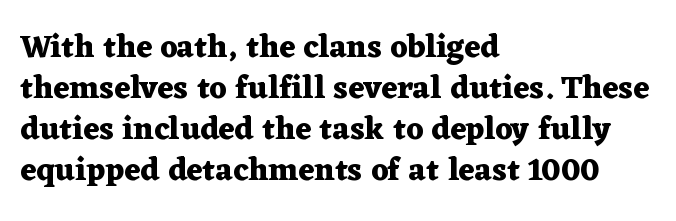
Q: Is the text bold? A: Yes.
Q: Is the text italic (slanted)? A: No, it is upright.
Q: Is the typeface a serif or a sans-serif typeface? A: Serif.
Q: Is the text underlined? A: No.
Q: How is the paragraph aligned? A: Left-aligned.
Q: Is the spacing between letters normal or unusually wide? A: Normal.
Q: Is the spacing between lines tight, normal or loose? A: Normal.
Q: Width (condensed, normal, or wide)? A: Wide.
Q: Stroke contrast? A: Medium.
Q: x-height? A: Medium.
Q: Monospaced? A: No.
